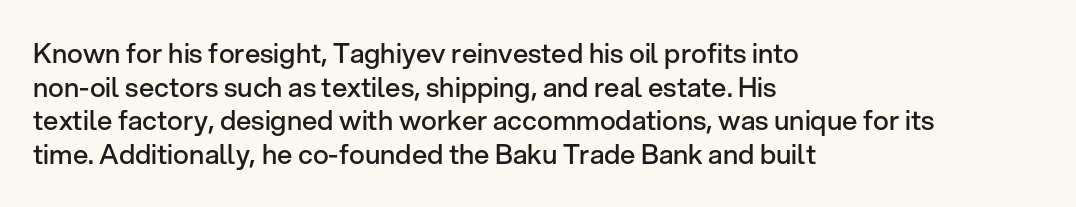
Does the copy run flush right? No — it runs flush left. The passage shown has conventional tracking throughout. Compared with an ordinary text face, these strokes are moderately heavier — a semibold. Unlike italic type, these characters show no tilt at all. No word sits above an underline.
